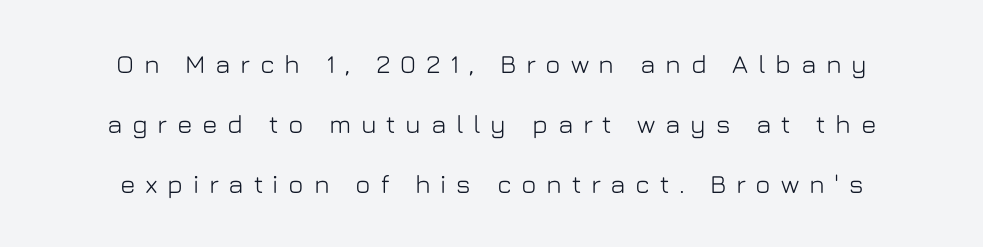
{"italic": "no", "underline": "no", "align": "center", "line_spacing": "loose", "line_spacing_ratio": 2.31, "letter_spacing": "wide", "letter_spacing_em": 0.37, "glyph_px": 26}
